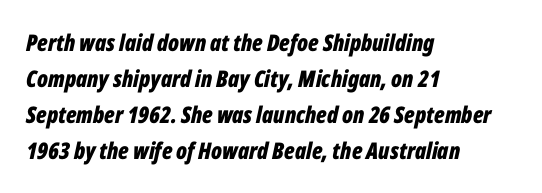
Caption: standard tracking, unaltered. Pretty heavy lettering here — definitely bold. Does the leading feel generous? No, just average. Quick note: italic.
